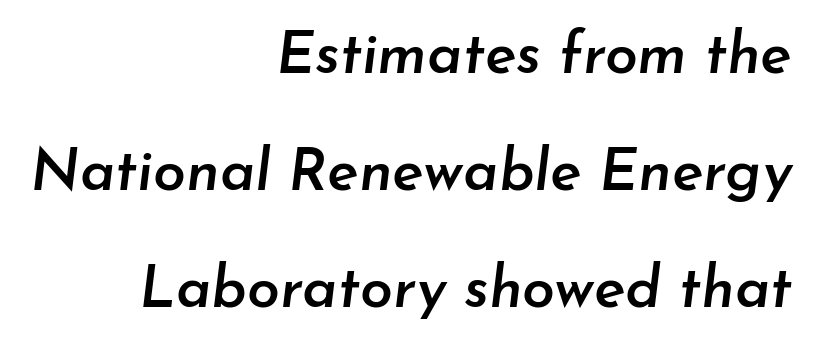
{"italic": "yes", "lean": "right", "slant_degrees": 7, "bold": "semi", "weight": "semibold", "width": "normal", "stroke_contrast": "low", "x_height": "small", "monospaced": "no", "underline": "no", "align": "right", "line_spacing": "loose", "line_spacing_ratio": 1.98, "letter_spacing": "normal", "letter_spacing_em": 0.0, "glyph_px": 59}
